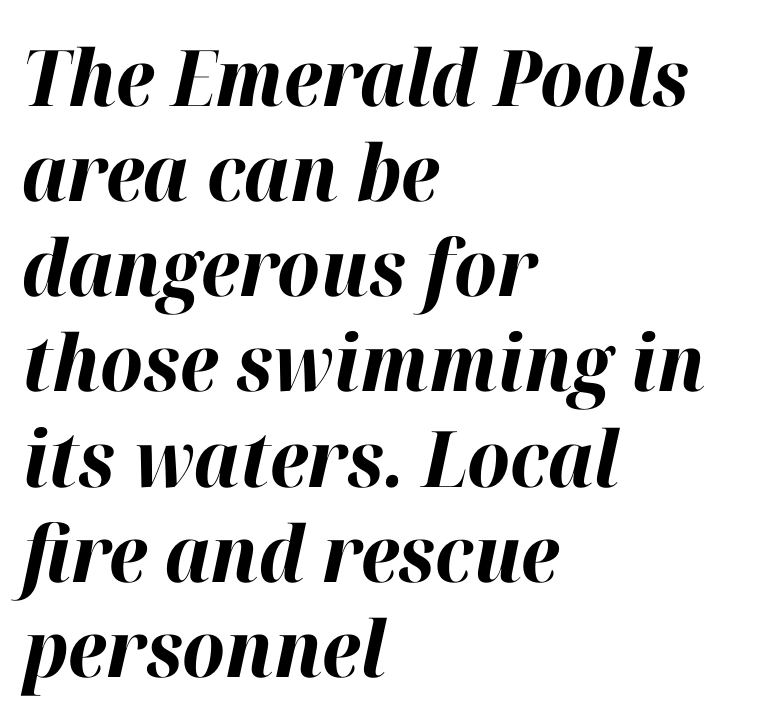
Notice how the passage keeps a crisp vertical edge on the left only. Each letter keeps its own natural width here, so spacing adapts to shape. The area under the type is left untouched. Tracking here is standard; glyphs follow each other at the usual distance. The text carries the slant typical of an italic or oblique font. These words are printed bold, with thick strokes throughout.
